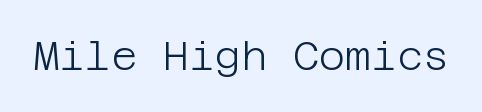
The lettering stays uniformly vertical, giving the passage a roman look. Type without underlining. This reads as an unemphasized weight, regular at the heaviest. Honestly, the letter spacing is just normal — you wouldn't notice it. Nothing sits at the stroke ends, so this counts as sans-serif.
